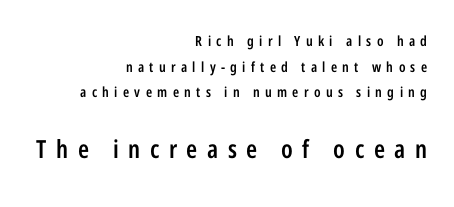
{"italic": "no", "bold": "semi", "underline": "no", "align": "right", "line_spacing_ratio": 1.83, "letter_spacing": "wide", "letter_spacing_em": 0.38, "larger_block": "second", "size_ratio": 1.79, "glyph_px": 25}
